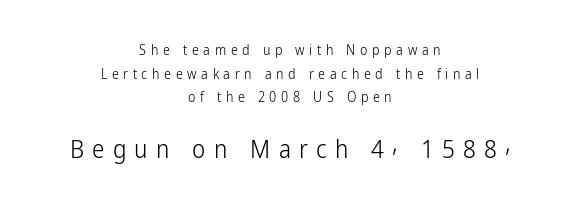
The image shows 25 px text type, upright; set centered, normal line spacing (1.69x), unusually wide letter spacing (+0.33 em), not underlined; the second (bottom) block is 1.79x larger.
